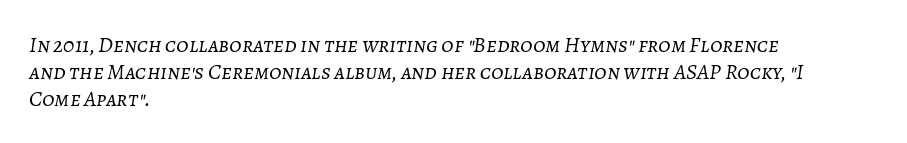
{"italic": "yes", "lean": "right", "slant_degrees": 7, "bold": "no", "underline": "no", "align": "left", "line_spacing_ratio": 1.22, "letter_spacing": "normal", "letter_spacing_em": 0.0, "glyph_px": 22}
